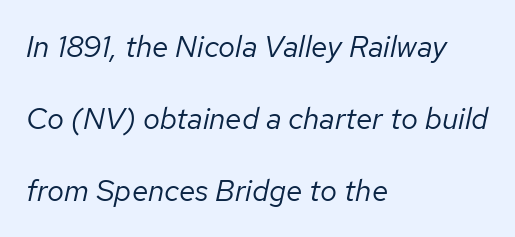
The letterforms sit shoulder to shoulder at normal distance. Type without underlining. The axis of the letterforms is tilted away from vertical. Leading: increased. All the whitespace from short lines collects on the right.
